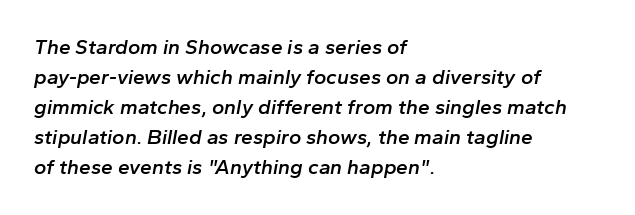
Q: Is the text bold? A: Semi-bold.
Q: Is the text italic (slanted)? A: Yes, it leans right by about 10 degrees.
Q: Is the text underlined? A: No.
Q: How is the paragraph aligned? A: Left-aligned.
Q: Is the spacing between letters normal or unusually wide? A: Normal.
Q: Is the spacing between lines tight, normal or loose? A: Normal.
